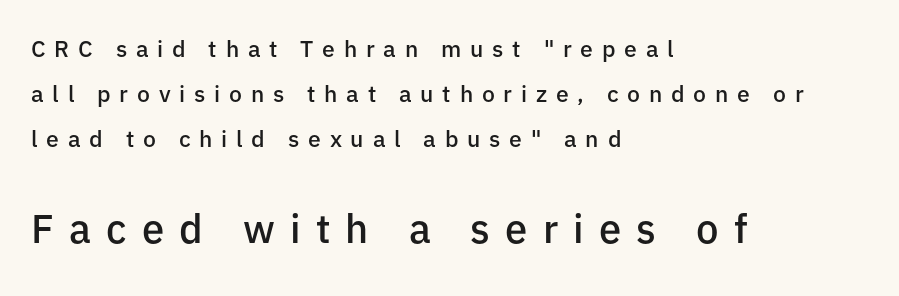
Posture: vertical. Is the letter spacing exaggerated? Yes — the characters are pushed far apart. Bigger letters appear in the bottom chunk; the top chunk is reduced. Typographically, this falls in the sans-serif category. The letters advance in unequal steps, a hallmark of proportional type. Any mark beneath the type? The region is blank.
